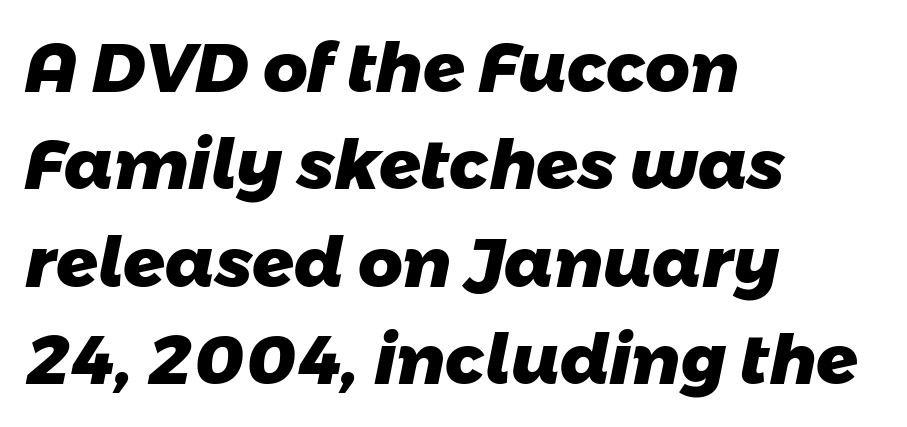
Q: Is the text bold? A: Yes.
Q: Is the typeface a serif or a sans-serif typeface? A: Sans-serif.
Q: Is the text underlined? A: No.
Q: How is the paragraph aligned? A: Left-aligned.
Q: Is the spacing between letters normal or unusually wide? A: Normal.
Q: Is the spacing between lines tight, normal or loose? A: Normal.
Q: Width (condensed, normal, or wide)? A: Normal.
Q: Stroke contrast? A: Low.
Q: x-height? A: Medium.
Q: Monospaced? A: No.
